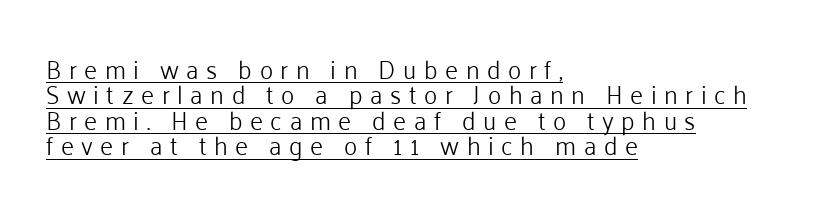
The image shows 25 px text type, upright; set left-aligned, tight line spacing (1.02x), unusually wide letter spacing (+0.3 em), underlined.
